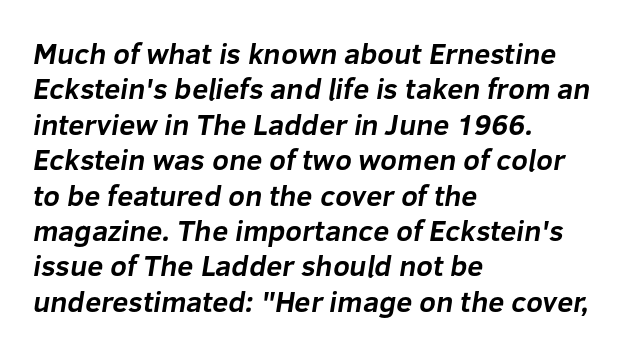
The passage is arranged the way most books set body copy — flush left. Nobody touched the tracking dial on this one. Varying glyph widths throughout — classic text-font behaviour. Descenders hang freely into open space.
